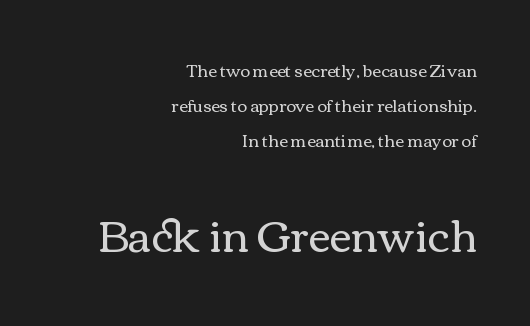
{"italic": "no", "bold": "no", "weight": "regular", "width": "wide", "x_height": "medium", "monospaced": "no", "underline": "no", "align": "right", "line_spacing": "loose", "line_spacing_ratio": 2.05, "letter_spacing": "normal", "letter_spacing_em": 0.0, "larger_block": "second", "size_ratio": 2.53, "glyph_px": 43}
